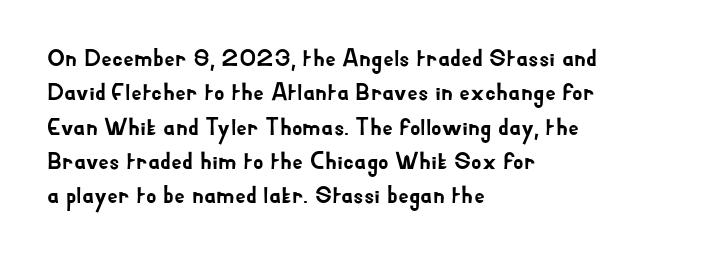
The image shows 24 px text type, upright; set left-aligned, normal line spacing (1.43x), normal letter spacing, not underlined.
